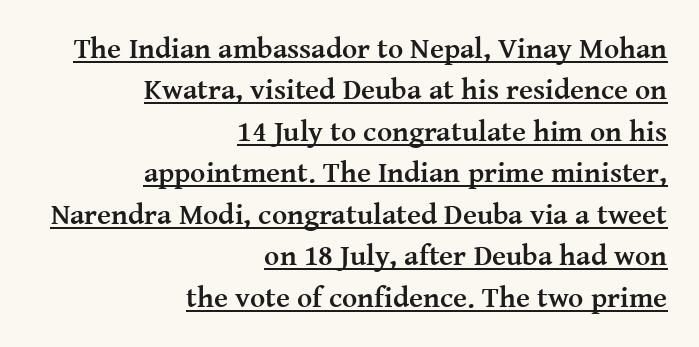
The letters advance in unequal steps, a hallmark of proportional type. Compared with typical paragraphs, the rows here are spaced about the same. This sample carries an underscore along the baseline area. The typesetter chose a ragged-left arrangement here. Nope, not italic — everything's standing straight. Is this a sans? No — the strokes have serifs.
